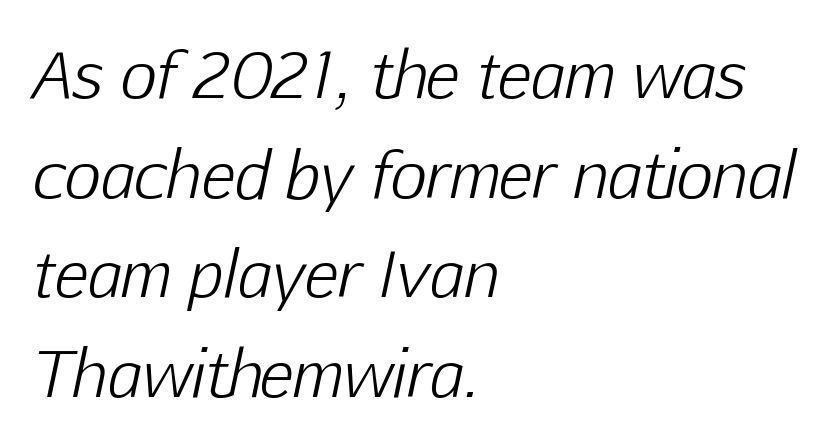
{"italic": "yes", "lean": "right", "slant_degrees": 12, "bold": "no", "weight": "light", "width": "normal", "stroke_contrast": "low", "x_height": "medium", "monospaced": "no", "underline": "no", "align": "left", "line_spacing": "normal", "line_spacing_ratio": 1.58, "letter_spacing": "normal", "letter_spacing_em": 0.0, "glyph_px": 63}
